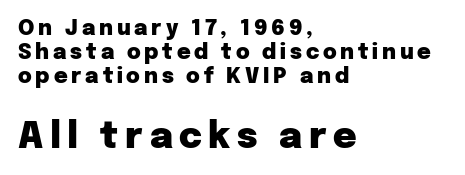
Is the block centered? No — it sits flush against the left margin. Does the type have serifs? No, each stem ends abruptly. Interline gaps are noticeably narrow in this sample. The passage shown is typed in a proportional face where columns would drift.
